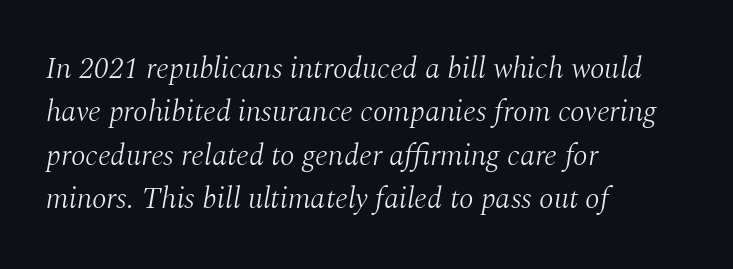
The image shows 30 px light serif type, italic (leaning right); set left-aligned, normal line spacing (1.45x), normal letter spacing, not underlined; medium stroke contrast and a medium x-height.
